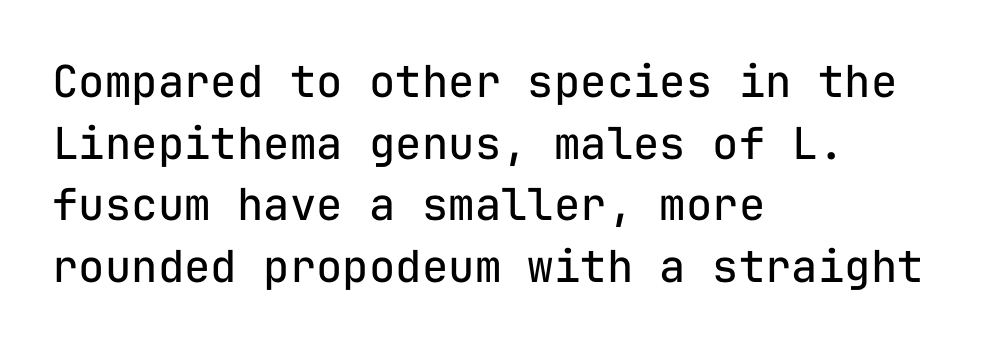
Compared with a centered layout, this one pins lines to the left instead. Each row of text sits above clean, open space. The weight tops out at a normal text grade. The rendering keeps characters at their native spacing. Designer's note — italics off, roman on.
